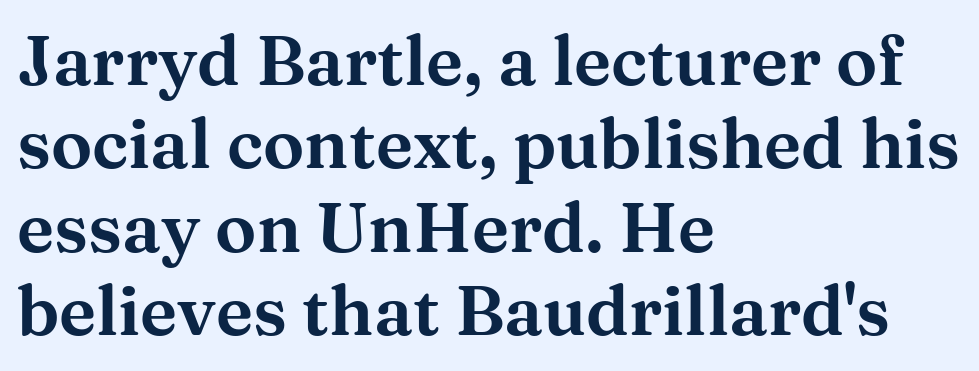
Q: Is the text italic (slanted)? A: No, it is upright.
Q: Is the typeface a serif or a sans-serif typeface? A: Serif.
Q: Is the text underlined? A: No.
Q: How is the paragraph aligned? A: Left-aligned.
Q: Is the spacing between letters normal or unusually wide? A: Normal.
Q: Width (condensed, normal, or wide)? A: Wide.
Q: Stroke contrast? A: Medium.
Q: x-height? A: Medium.
Q: Monospaced? A: No.
